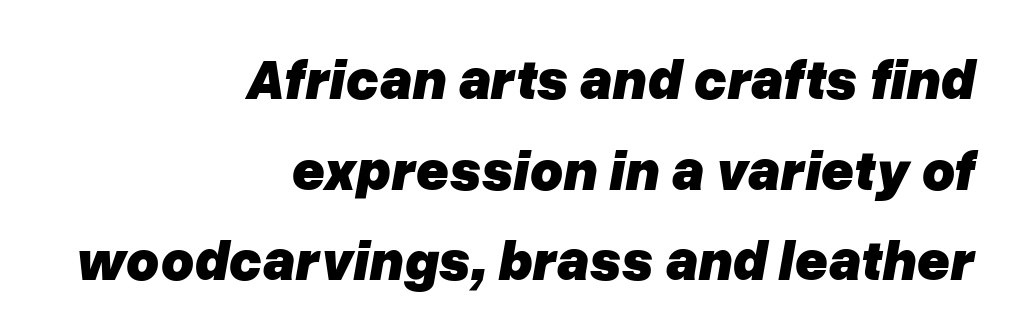
Q: Is the text bold? A: Yes.
Q: Is the text italic (slanted)? A: Yes, it leans right by about 10 degrees.
Q: Is the text underlined? A: No.
Q: How is the paragraph aligned? A: Right-aligned.
Q: Is the spacing between letters normal or unusually wide? A: Normal.
Q: Is the spacing between lines tight, normal or loose? A: Normal.
Q: Width (condensed, normal, or wide)? A: Normal.
Q: Stroke contrast? A: Low.
Q: x-height? A: Medium.
Q: Monospaced? A: No.
